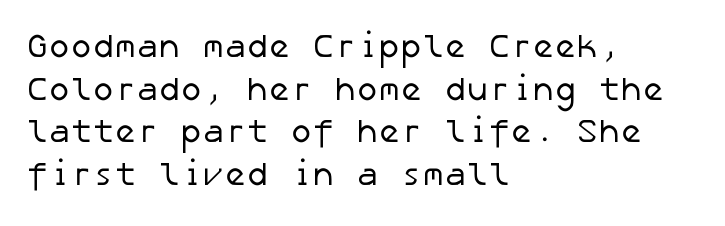
{"serif": "no", "bold": "no", "weight": "regular", "width": "normal", "stroke_contrast": "low", "x_height": "medium", "underline": "no", "align": "left", "line_spacing": "normal", "line_spacing_ratio": 1.29, "letter_spacing": "normal", "letter_spacing_em": 0.0, "glyph_px": 33}
